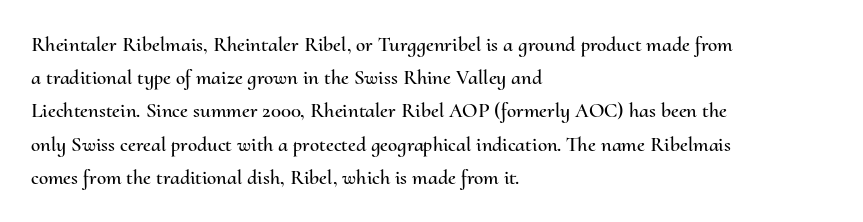
The tracking reads as untouched default to a designer's eye. Anything drawn beneath the words? Only blank space. Leading: standard. The lettering holds an erect, upright posture throughout.
